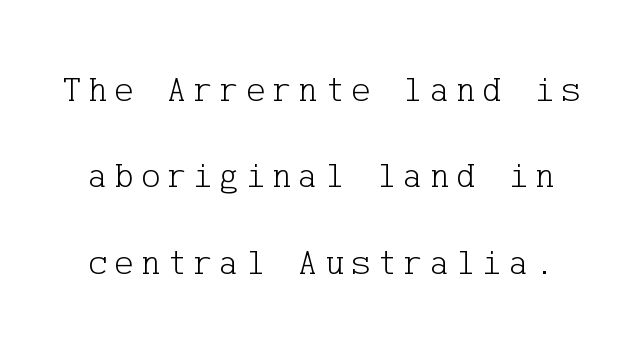
{"serif": "yes", "italic": "no", "bold": "no", "weight": "light", "width": "normal", "stroke_contrast": "low", "x_height": "medium", "underline": "no", "line_spacing": "loose", "line_spacing_ratio": 2.4, "letter_spacing": "wide", "letter_spacing_em": 0.2, "glyph_px": 36}
